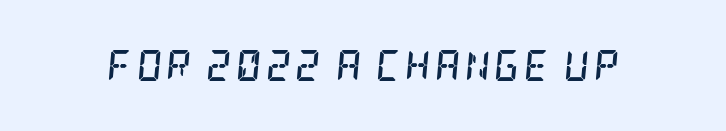
This rendering features lettering with no underline. Looking at the ascenders, they clearly lean. Regarding serifs, this sample has them. A full-strength bold gives these letters their thick strokes.
